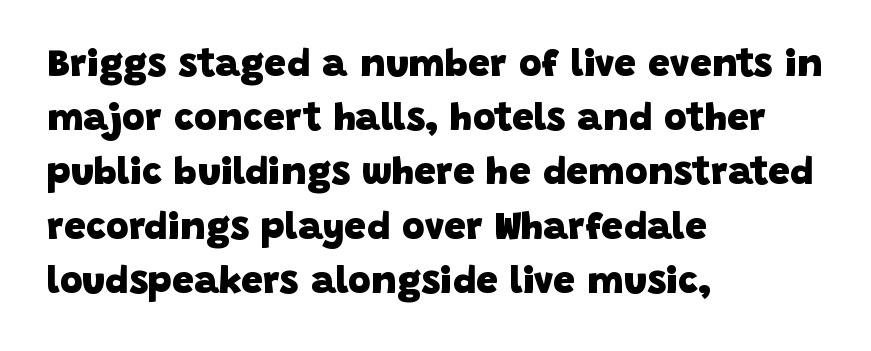
The image shows 39 px heavy sans-serif type; set left-aligned, normal line spacing (1.39x), normal letter spacing, not underlined; low stroke contrast and a large x-height.
